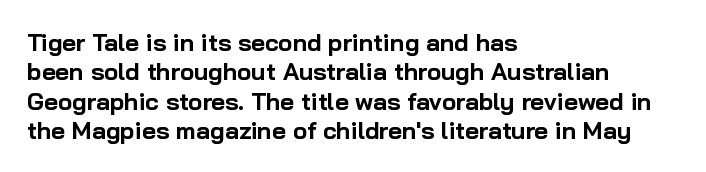
{"italic": "no", "bold": "yes", "underline": "no", "align": "left", "line_spacing_ratio": 1.22, "letter_spacing": "normal", "letter_spacing_em": 0.0, "glyph_px": 24}
